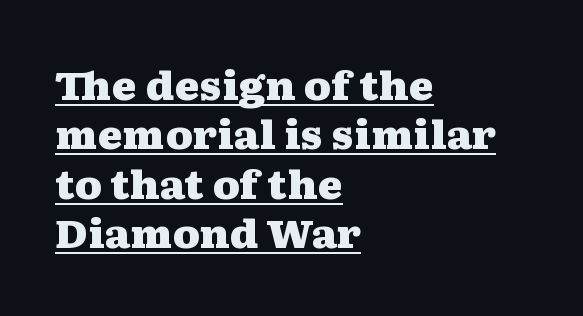
The image shows 38 px heavy, wide serif type, upright; set left-aligned, normal line spacing (1.3x), normal letter spacing, underlined; medium stroke contrast and a medium x-height.
